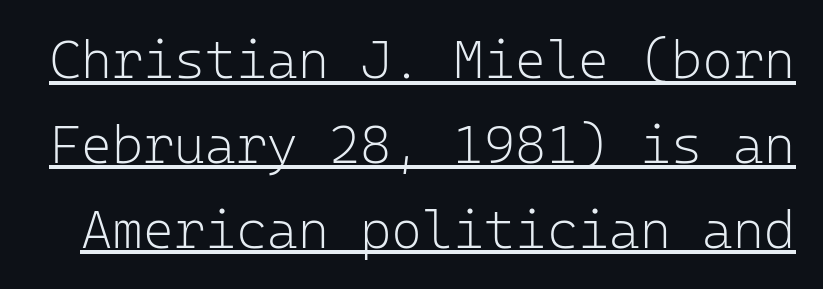
{"serif": "no", "italic": "no", "bold": "no", "weight": "light", "width": "normal", "stroke_contrast": "low", "x_height": "medium", "monospaced": "yes", "underline": "yes", "line_spacing": "normal", "line_spacing_ratio": 1.6, "letter_spacing": "normal", "letter_spacing_em": 0.0, "glyph_px": 53}
